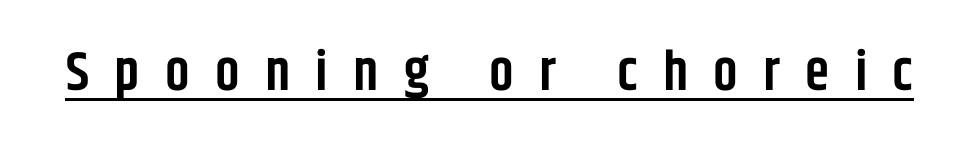
The image shows 55 px semibold, condensed sans-serif type, upright; set unusually wide letter spacing (+0.46 em), underlined; low stroke contrast and a large x-height.
